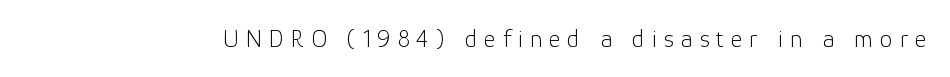
Descender tails drop into unmarked territory. Characters remain perfectly vertical along every line. Weight: not bold — regular or lighter. The rendering inserts visible extra space after every character.
